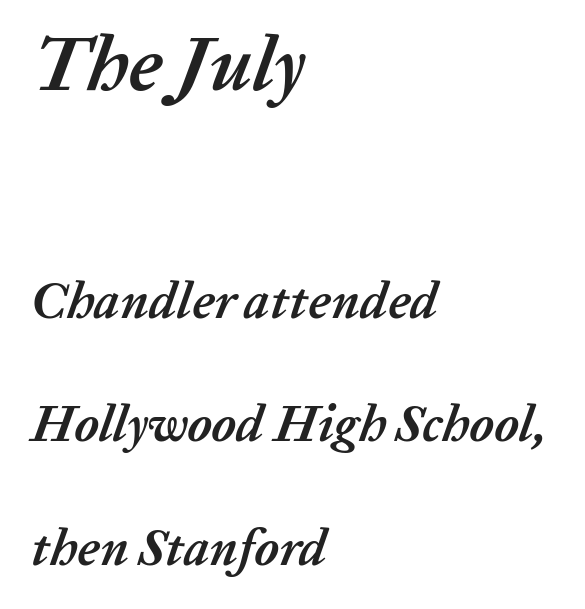
The image shows 77 px semibold type, italic (leaning right); set left-aligned, loose line spacing (2.42x), normal letter spacing, not underlined; the first (top) block is 1.51x larger; low stroke contrast and a medium x-height.
